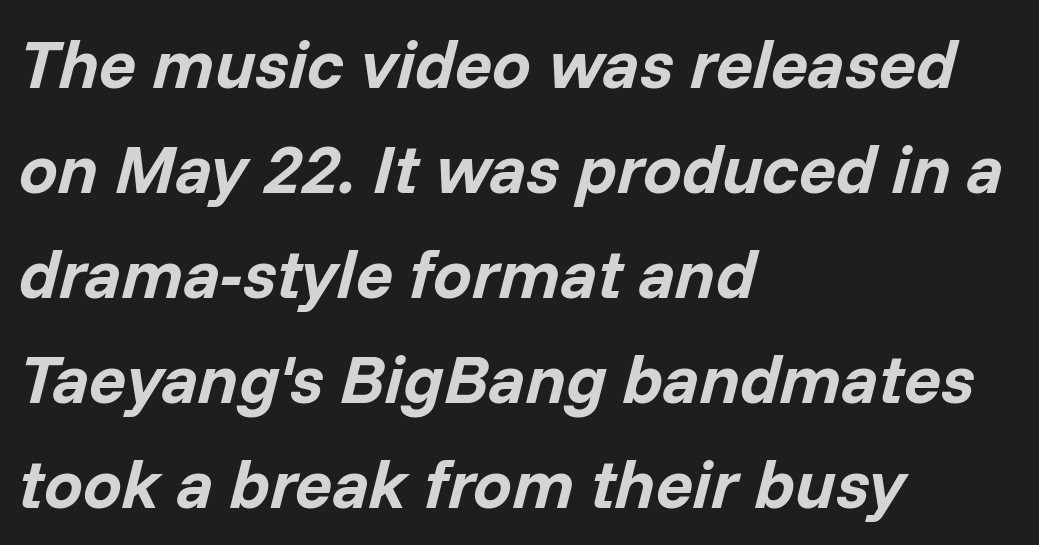
{"italic": "yes", "lean": "right", "slant_degrees": 14, "bold": "yes", "weight": "bold", "width": "normal", "stroke_contrast": "low", "x_height": "medium", "monospaced": "no", "underline": "no", "align": "left", "line_spacing": "normal", "line_spacing_ratio": 1.52, "letter_spacing": "normal", "letter_spacing_em": 0.0, "glyph_px": 69}
